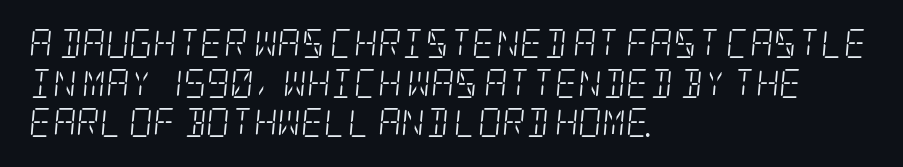
{"serif": "yes", "italic": "yes", "lean": "right", "slant_degrees": 5, "bold": "no", "weight": "light", "width": "condensed", "stroke_contrast": "low", "x_height": "large", "underline": "no", "align": "left", "line_spacing": "normal", "line_spacing_ratio": 1.37, "letter_spacing": "normal", "letter_spacing_em": 0.0, "glyph_px": 29}
